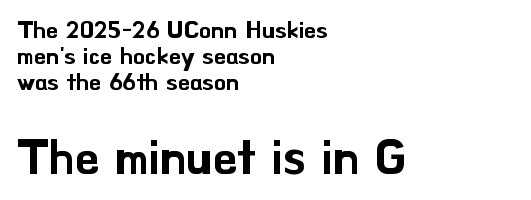
The image shows 48 px sans-serif type, upright; set left-aligned, tight line spacing (1.08x), normal letter spacing, not underlined; the second (bottom) block is 2.0x larger; low stroke contrast and a small x-height.
